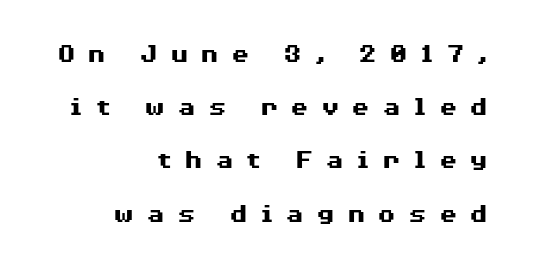
The image shows 27 px bold type, upright; set right-aligned, loose line spacing (1.97x), unusually wide letter spacing (+0.44 em), not underlined.
